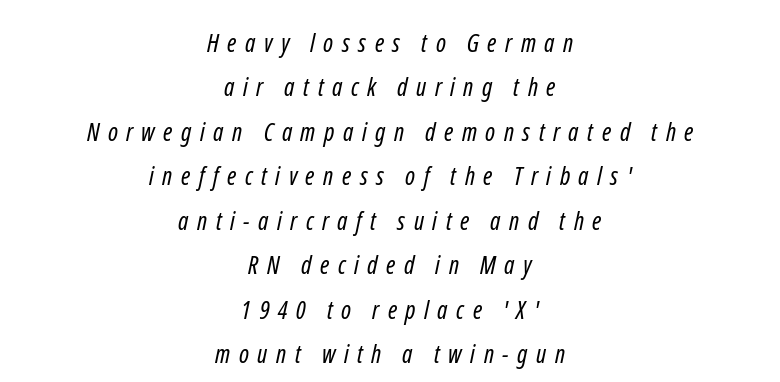
{"bold": "no", "underline": "no", "align": "center", "line_spacing_ratio": 1.78, "letter_spacing": "wide", "letter_spacing_em": 0.34, "glyph_px": 25}
